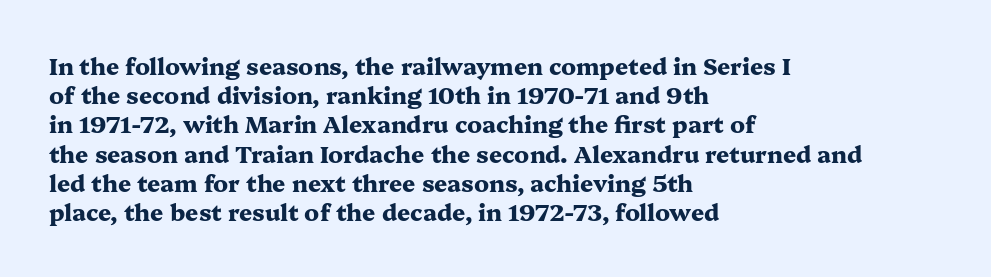
Q: Is the text bold? A: Yes.
Q: Is the text italic (slanted)? A: No, it is upright.
Q: Is the text underlined? A: No.
Q: How is the paragraph aligned? A: Left-aligned.
Q: Is the spacing between letters normal or unusually wide? A: Normal.
Q: Is the spacing between lines tight, normal or loose? A: Normal.
